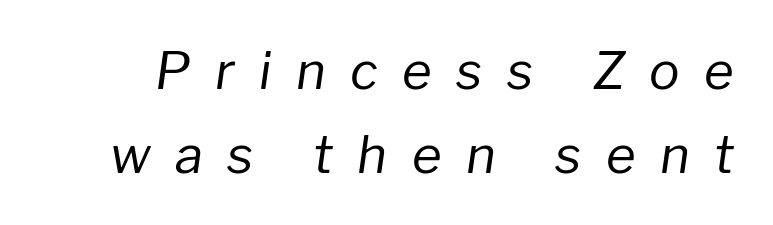
Q: Is the text bold? A: No.
Q: Is the text italic (slanted)? A: Yes, it leans right by about 8 degrees.
Q: Is the text underlined? A: No.
Q: Is the spacing between letters normal or unusually wide? A: Unusually wide.
Q: Is the spacing between lines tight, normal or loose? A: Normal.
Q: Width (condensed, normal, or wide)? A: Normal.
Q: Stroke contrast? A: Low.
Q: x-height? A: Medium.
Q: Monospaced? A: No.
